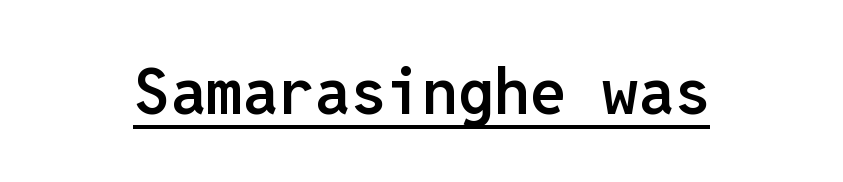
The image shows 64 px semibold sans-serif type, upright, monospaced; set normal letter spacing, underlined; low stroke contrast and a medium x-height.
